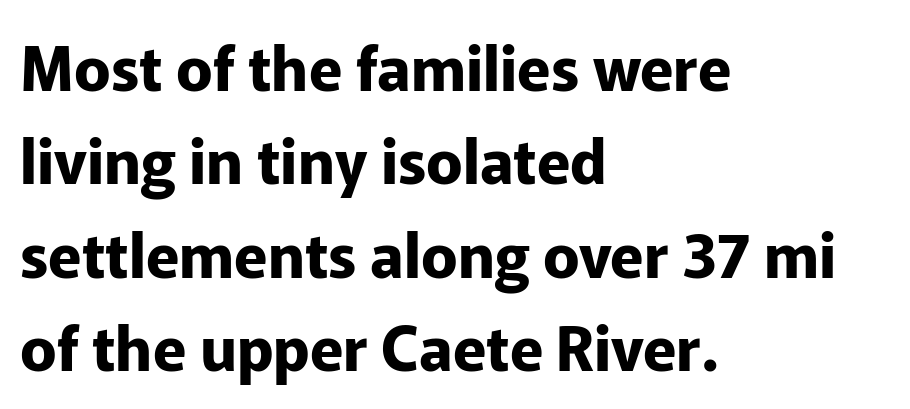
Q: Is the text bold? A: Yes.
Q: Is the text italic (slanted)? A: No, it is upright.
Q: Is the typeface a serif or a sans-serif typeface? A: Sans-serif.
Q: Is the text underlined? A: No.
Q: How is the paragraph aligned? A: Left-aligned.
Q: Is the spacing between letters normal or unusually wide? A: Normal.
Q: Is the spacing between lines tight, normal or loose? A: Normal.
Q: Width (condensed, normal, or wide)? A: Normal.
Q: Stroke contrast? A: Low.
Q: x-height? A: Medium.
Q: Monospaced? A: No.
